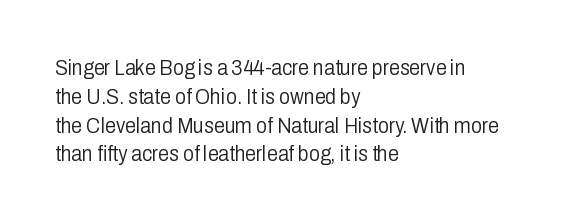
Q: Is the text bold? A: No.
Q: Is the text italic (slanted)? A: No, it is upright.
Q: Is the text underlined? A: No.
Q: How is the paragraph aligned? A: Left-aligned.
Q: Is the spacing between letters normal or unusually wide? A: Normal.
Q: Is the spacing between lines tight, normal or loose? A: Normal.
